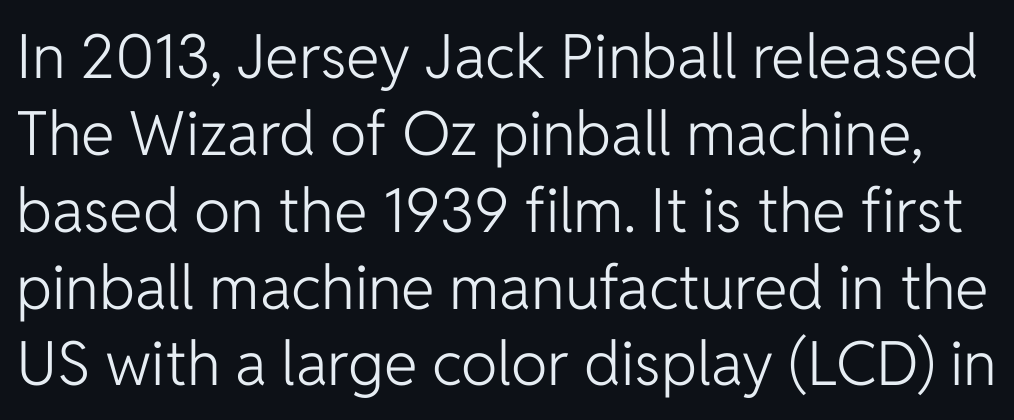
{"serif": "no", "italic": "no", "bold": "no", "weight": "light", "width": "normal", "stroke_contrast": "low", "x_height": "medium", "monospaced": "no", "underline": "no", "line_spacing": "normal", "line_spacing_ratio": 1.26, "letter_spacing": "normal", "letter_spacing_em": 0.0, "glyph_px": 61}
